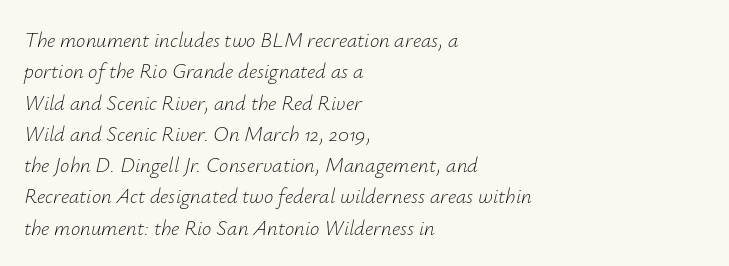
The text carries the slant typical of an italic or oblique font. The rendering uses a moderate line-height, typical for paragraphs. Compared with a typical body face, this is equally light or lighter still. The passage shown is not underscored anywhere. This rendering leaves character spacing at its baseline value. The rag falls on the right side of this text block.
